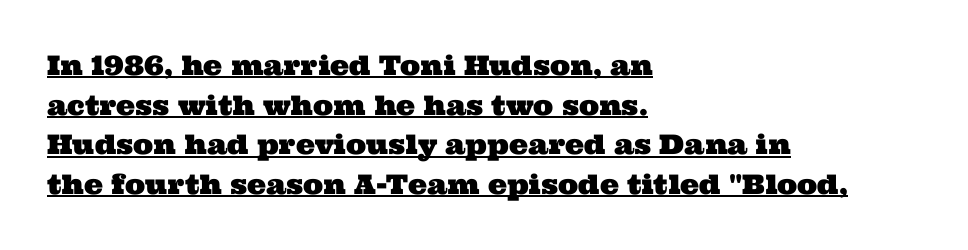
Q: Is the text underlined? A: Yes.
Q: How is the paragraph aligned? A: Left-aligned.
Q: Is the spacing between letters normal or unusually wide? A: Normal.
Q: Is the spacing between lines tight, normal or loose? A: Normal.
